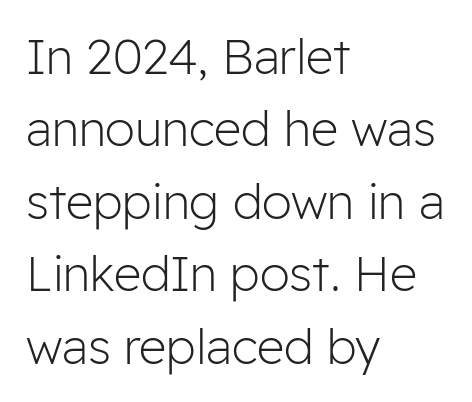
Baseline-to-baseline distance is the conventional proportion of letter height. Notice how the passage keeps a crisp vertical edge on the left only. You can tell it's not italic because the verticals are truly vertical. The face used here is proportionally spaced, like ordinary book or web type. The space directly below the letters is spotless. The typeface has the unassuming heft of standard copy or less.
